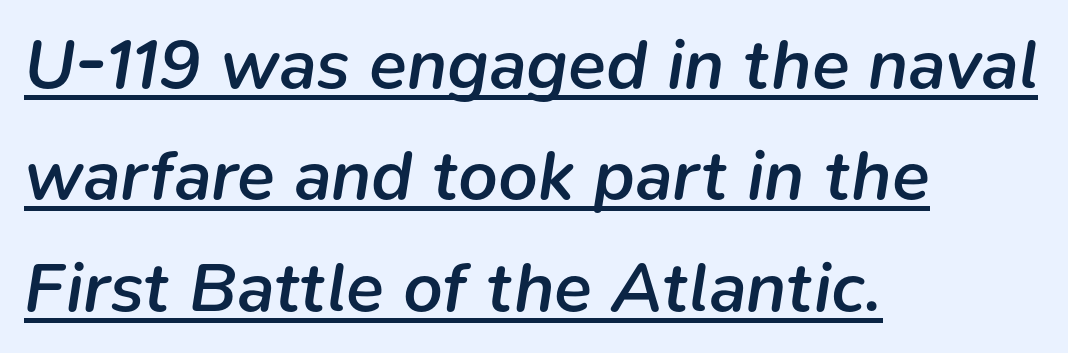
Q: Is the text bold? A: Semi-bold.
Q: Is the text italic (slanted)? A: Yes, it leans right by about 9 degrees.
Q: Is the text underlined? A: Yes.
Q: How is the paragraph aligned? A: Left-aligned.
Q: Is the spacing between letters normal or unusually wide? A: Normal.
Q: Is the spacing between lines tight, normal or loose? A: Normal.
Q: Width (condensed, normal, or wide)? A: Normal.
Q: Stroke contrast? A: Low.
Q: x-height? A: Medium.
Q: Monospaced? A: No.
